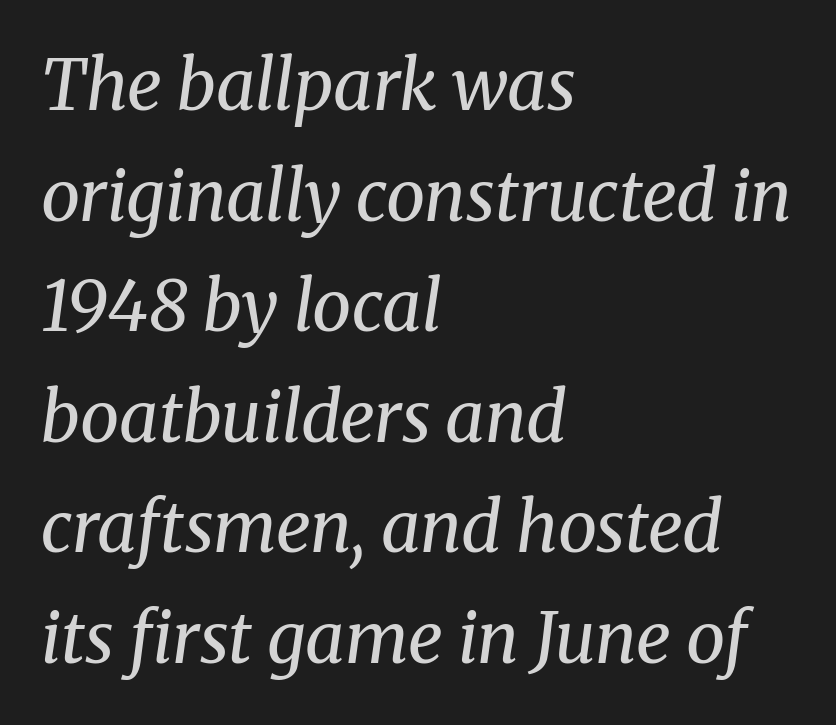
The image shows 70 px regular-weight serif type, italic (leaning right); set left-aligned, normal line spacing (1.58x), normal letter spacing, not underlined; medium stroke contrast and a medium x-height.
